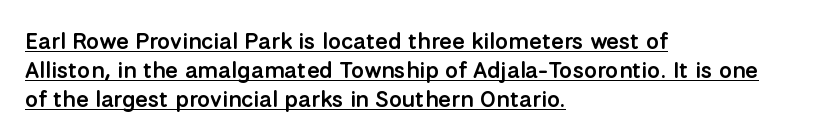
Standard letterfit; no display-style spreading of the glyphs. Which margin do the lines hug? The left one — the right edge is uneven. Honestly, the underline is the first thing you notice here. This is moderately heavy type, rendered in semibold.
